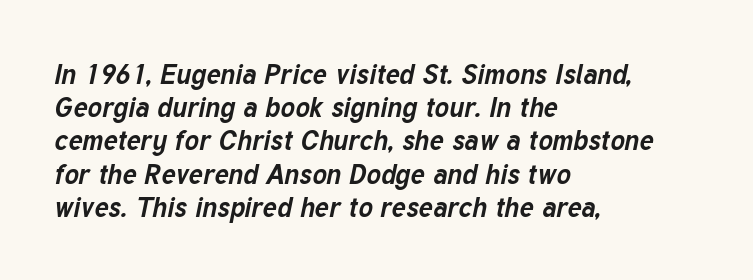
Q: Is the text bold? A: Yes.
Q: Is the text italic (slanted)? A: Yes, it leans right by about 12 degrees.
Q: Is the text underlined? A: No.
Q: How is the paragraph aligned? A: Left-aligned.
Q: Is the spacing between letters normal or unusually wide? A: Normal.
